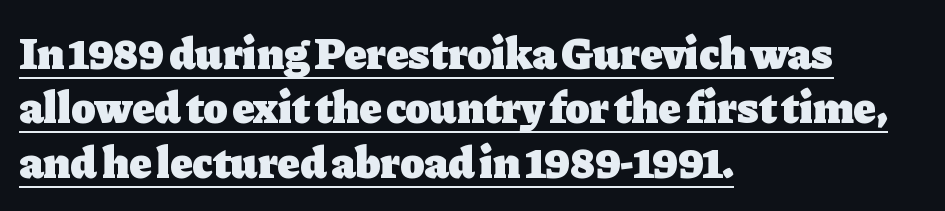
Visually the block forms a straight wall on the left and a jagged coastline on the right. The lettering is marked with a stroke running underneath it. The horizontal fit of the characters is conventional and even. No italicization has been applied; the sample stays upright. Regarding serifs, this sample has them.
